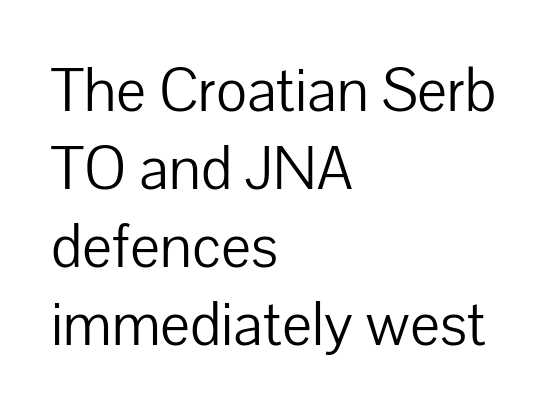
The image shows 63 px light sans-serif type, upright; set left-aligned, line spacing 1.24x, normal letter spacing, not underlined; low stroke contrast and a medium x-height.
